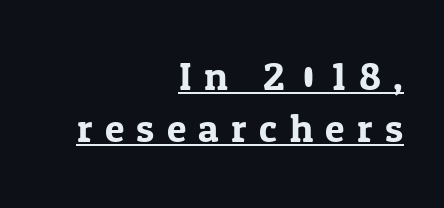
Is this a sans? No — the strokes have serifs. Character widths vary here, with narrow letters taking less room than wide ones. Italic: no, the glyphs are upright roman. If you drew a ruler down the right edge, every line would touch it. If you measured baseline to baseline, you'd find a middling distance. Look at the tracking — it's clearly loosened, letters drifting apart.
